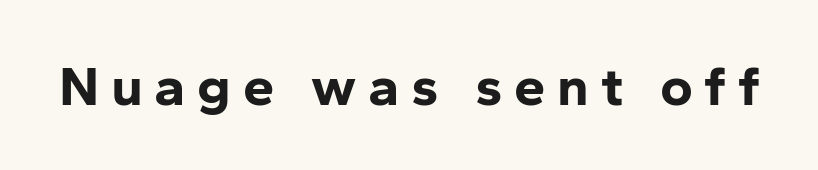
The image shows 56 px bold sans-serif type, upright; set unusually wide letter spacing (+0.21 em), not underlined; low stroke contrast and a medium x-height.
